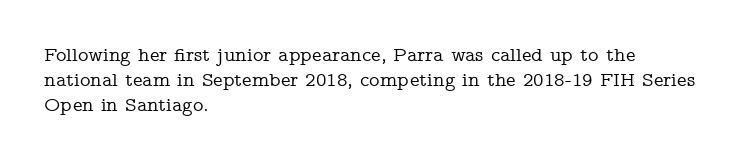
Q: Is the text italic (slanted)? A: No, it is upright.
Q: Is the text underlined? A: No.
Q: How is the paragraph aligned? A: Left-aligned.
Q: Is the spacing between letters normal or unusually wide? A: Normal.
Q: Is the spacing between lines tight, normal or loose? A: Normal.
